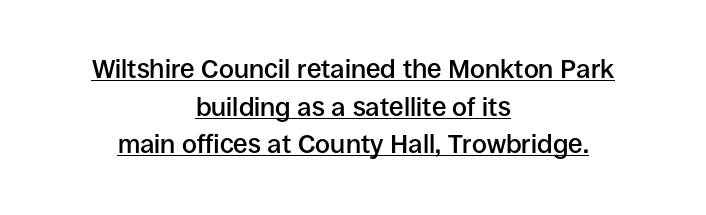
{"italic": "no", "bold": "semi", "underline": "yes", "align": "center", "line_spacing": "normal", "line_spacing_ratio": 1.45, "letter_spacing": "normal", "letter_spacing_em": 0.0, "glyph_px": 26}
